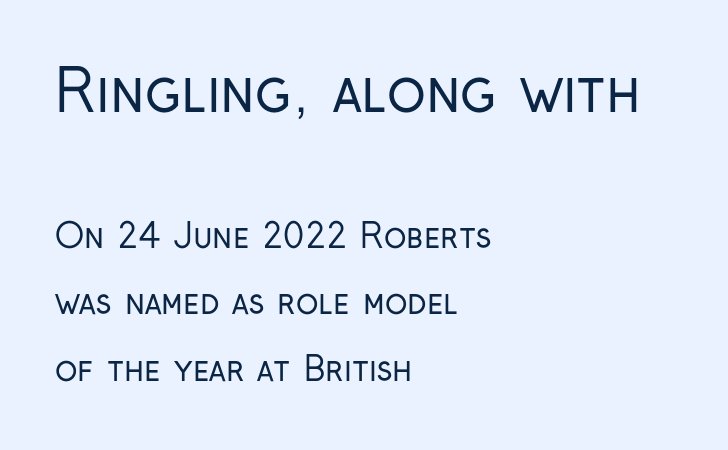
The image shows 57 px regular-weight, condensed sans-serif type, upright; set left-aligned, loose line spacing (2.01x), normal letter spacing, not underlined; the first (top) block is 1.73x larger; low stroke contrast and a medium x-height.
